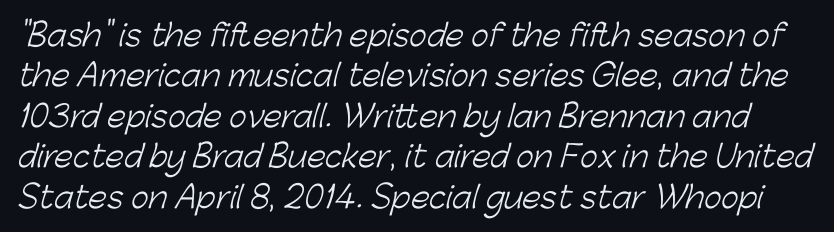
Q: Is the text bold? A: No.
Q: Is the typeface a serif or a sans-serif typeface? A: Sans-serif.
Q: Is the text underlined? A: No.
Q: Is the spacing between letters normal or unusually wide? A: Normal.
Q: Is the spacing between lines tight, normal or loose? A: Normal.
Q: Width (condensed, normal, or wide)? A: Normal.
Q: Stroke contrast? A: Low.
Q: x-height? A: Medium.
Q: Monospaced? A: No.
